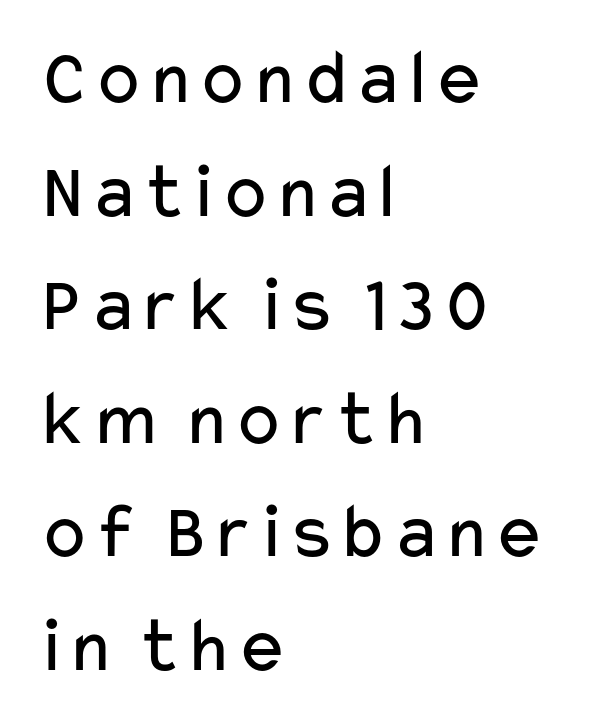
Unlike a traditional serif, this face leaves its strokes unadorned. The zone under the glyphs is completely vacant. The setting favours the left margin, as ordinary paragraphs usually do. Varying glyph widths throughout — classic text-font behaviour. The font is comparable to plain body text, perhaps lighter.
